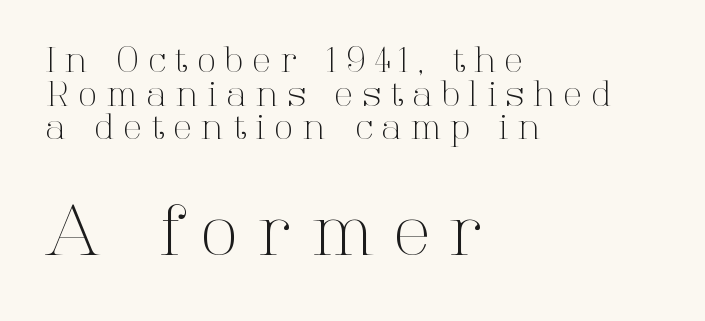
The gap between lines stays unmarked. Do the characters align in a grid? No, the font is proportional. The face used here is rendered with a markedly widened letterfit. Small tapered or slab feet sit at the stroke ends, so this counts as serif. The lettering stays uniformly vertical, giving the passage a roman look. This reads as an unemphasized weight, regular at the heaviest.
